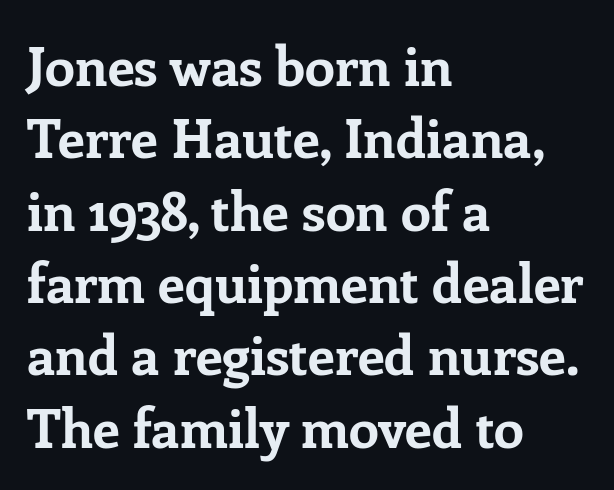
Strokes here are thick enough to call this a true bold. The lettering stays uniformly vertical, giving the passage a roman look. Tracking here is standard; glyphs follow each other at the usual distance. The rendering anchors every line to the left-hand side. The passage shown is typed in a proportional face where columns would drift.
